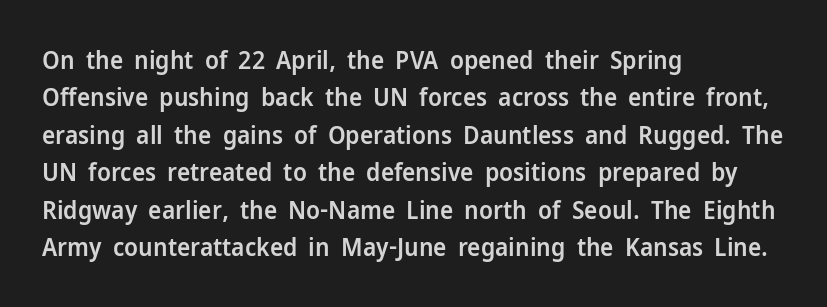
Q: Is the text bold? A: Semi-bold.
Q: Is the text italic (slanted)? A: No, it is upright.
Q: Is the text underlined? A: No.
Q: How is the paragraph aligned? A: Left-aligned.
Q: Is the spacing between letters normal or unusually wide? A: Normal.
Q: Is the spacing between lines tight, normal or loose? A: Normal.
